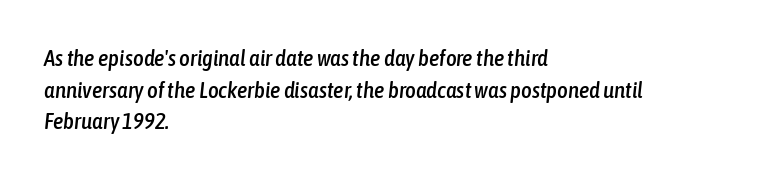
Q: Is the text italic (slanted)? A: Yes, it leans right by about 6 degrees.
Q: Is the text underlined? A: No.
Q: How is the paragraph aligned? A: Left-aligned.
Q: Is the spacing between letters normal or unusually wide? A: Normal.
Q: Is the spacing between lines tight, normal or loose? A: Normal.
